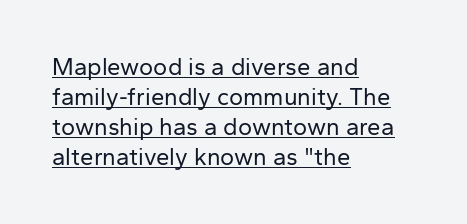
The image shows 24 px text type, upright; set left-aligned, normal line spacing (1.25x), normal letter spacing, underlined.
